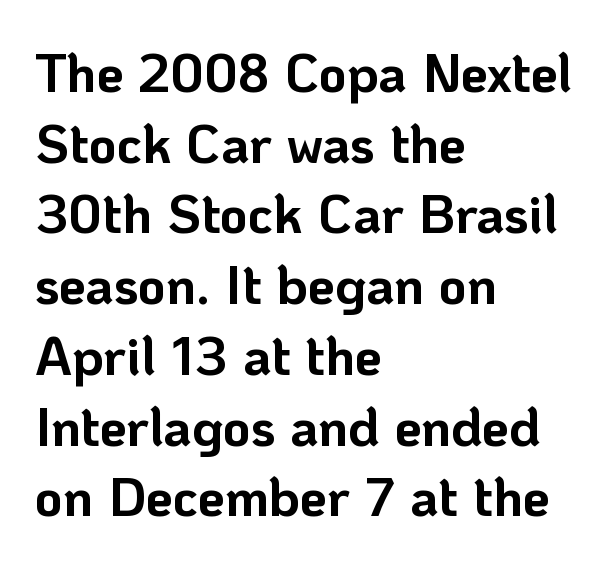
The image shows 54 px bold sans-serif type, upright; set left-aligned, normal line spacing (1.31x), normal letter spacing, not underlined; low stroke contrast and a medium x-height.
